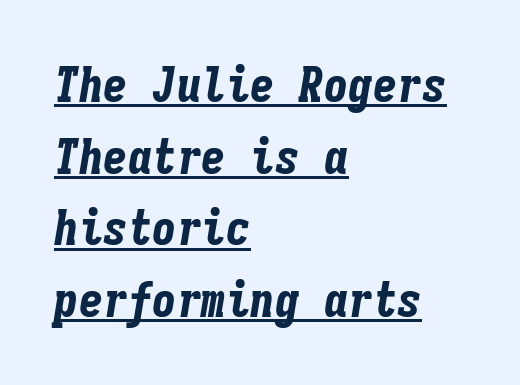
The image shows 49 px bold, condensed type, italic (leaning right), monospaced; set left-aligned, normal line spacing (1.46x), normal letter spacing, underlined; low stroke contrast and a medium x-height.
